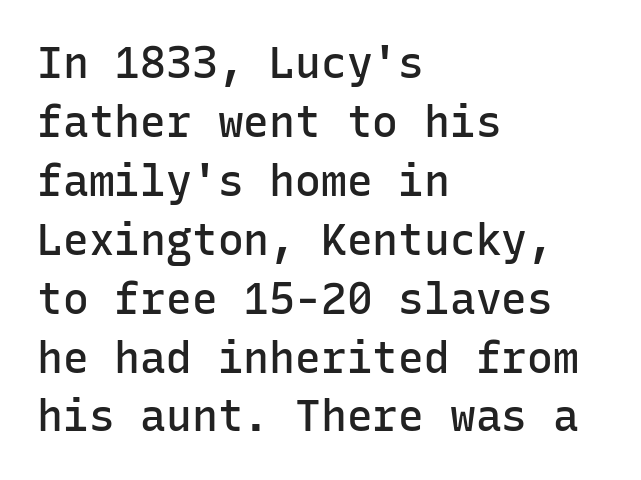
Q: Is the text bold? A: Semi-bold.
Q: Is the text italic (slanted)? A: No, it is upright.
Q: Is the typeface a serif or a sans-serif typeface? A: Sans-serif.
Q: Is the text underlined? A: No.
Q: How is the paragraph aligned? A: Left-aligned.
Q: Is the spacing between letters normal or unusually wide? A: Normal.
Q: Is the spacing between lines tight, normal or loose? A: Normal.
Q: Width (condensed, normal, or wide)? A: Normal.
Q: Stroke contrast? A: Low.
Q: x-height? A: Medium.
Q: Monospaced? A: Yes.
